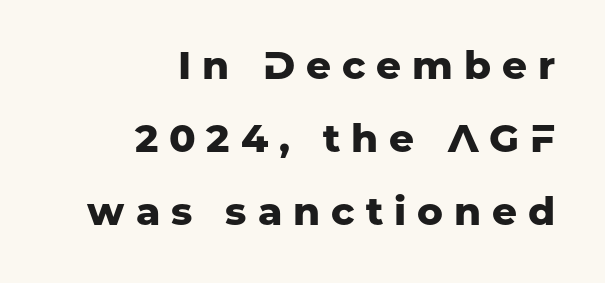
{"serif": "no", "italic": "no", "bold": "yes", "weight": "heavy", "width": "normal", "stroke_contrast": "low", "x_height": "medium", "monospaced": "no", "underline": "no", "align": "right", "line_spacing_ratio": 1.87, "letter_spacing": "wide", "letter_spacing_em": 0.28, "glyph_px": 39}
